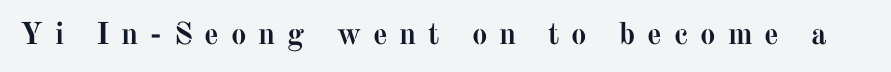
{"serif": "yes", "italic": "no", "bold": "yes", "weight": "semibold", "width": "normal", "stroke_contrast": "medium", "x_height": "medium", "monospaced": "no", "underline": "no", "letter_spacing": "wide", "letter_spacing_em": 0.38, "glyph_px": 31}
